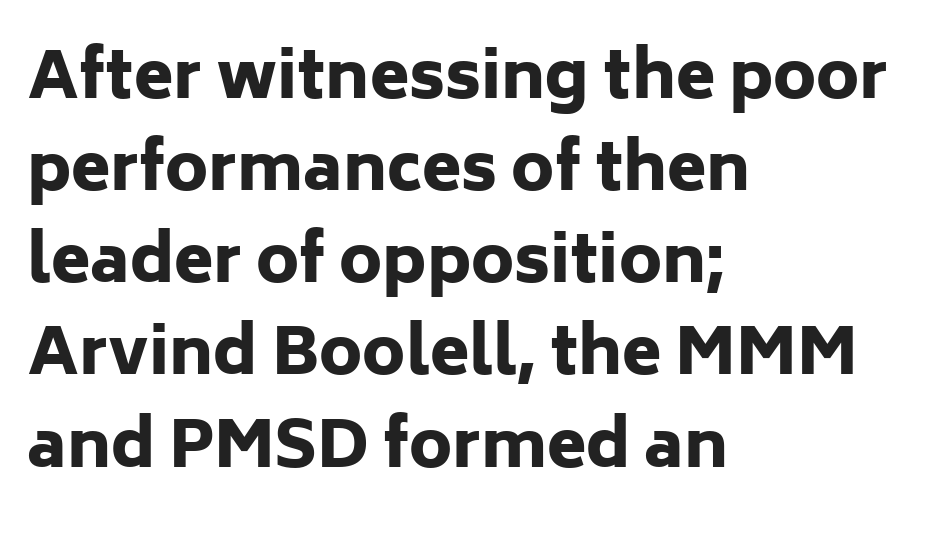
The characters display no serif detailing; their extremities are plain. Regarding leading, the lines here are spaced in the standard way. These lines keep a tight, regular rhythm from letter to letter. Each letter keeps its own natural width here, so spacing adapts to shape. A typesetter would mark this as roman, not italic. Where is the straight margin? On the left.
